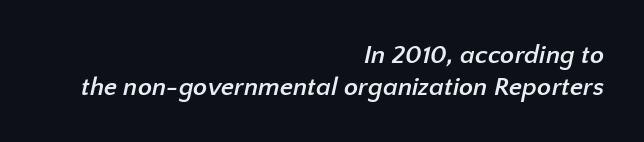
A flush-right, rag-left setting is used for this passage. The face used here is rendered with its standard letterfit. Look at the stroke-to-counter ratio: heavy, a bold. Honestly, there is no underline to notice here at all.
